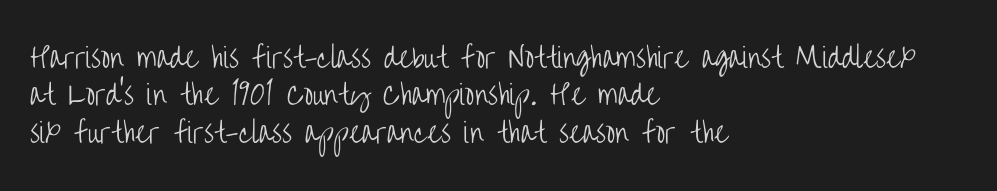
The image shows 27 px text type, upright; set left-aligned, normal line spacing (1.38x), normal letter spacing, not underlined.
